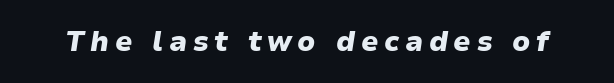
Q: Is the text bold? A: Yes.
Q: Is the text italic (slanted)? A: Yes, it leans right by about 9 degrees.
Q: Is the text underlined? A: No.
Q: Is the spacing between letters normal or unusually wide? A: Unusually wide.
Q: Width (condensed, normal, or wide)? A: Normal.
Q: Stroke contrast? A: Low.
Q: x-height? A: Medium.
Q: Monospaced? A: No.
